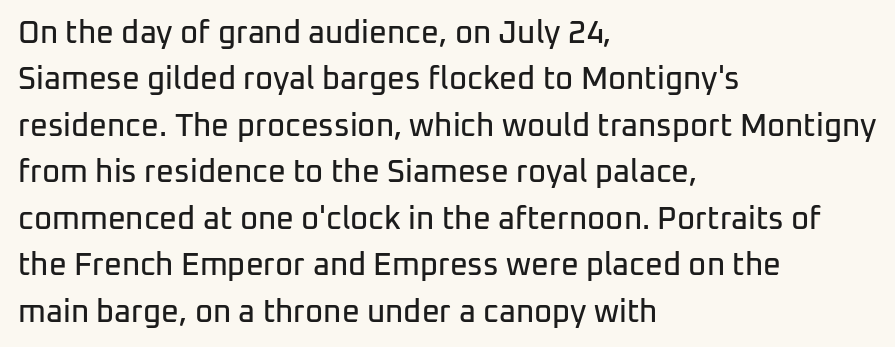
Q: Is the text italic (slanted)? A: No, it is upright.
Q: Is the typeface a serif or a sans-serif typeface? A: Sans-serif.
Q: Is the text underlined? A: No.
Q: How is the paragraph aligned? A: Left-aligned.
Q: Is the spacing between letters normal or unusually wide? A: Normal.
Q: Is the spacing between lines tight, normal or loose? A: Normal.
Q: Width (condensed, normal, or wide)? A: Normal.
Q: Stroke contrast? A: Low.
Q: x-height? A: Medium.
Q: Monospaced? A: No.
